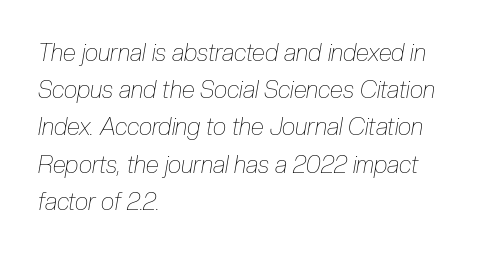
The rag falls on the right side of this text block. The space beneath each line is pristine and unruled. When letters slant like this, we call the style italic. On a weight scale, this lands at 450 or below. Students, observe: this is what conventionally led text looks like.
